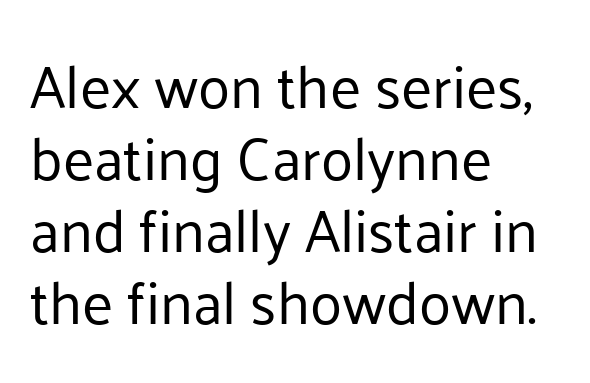
{"serif": "no", "italic": "no", "bold": "no", "weight": "regular", "width": "normal", "stroke_contrast": "low", "x_height": "medium", "monospaced": "no", "underline": "no", "align": "left", "line_spacing_ratio": 1.22, "letter_spacing": "normal", "letter_spacing_em": 0.0, "glyph_px": 59}
